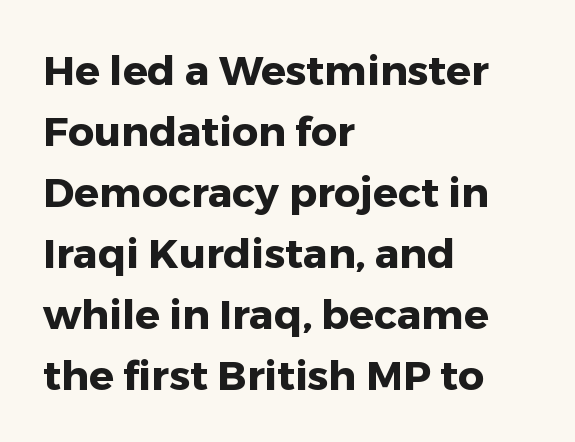
Proportional: the letters do not fall into vertical columns. Ascenders rise straight up at ninety degrees. The glyphs are unaccompanied by any horizontal stroke below them. Strong, thick strokes mark this as bold type. The paragraph has a hard left edge and a soft right edge.
